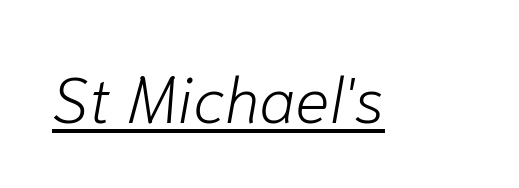
Characters are canted at an angle relative to the baseline's perpendicular. Each word holds together tightly as a unit, with standard inter-letter gaps. A quiet, ordinary-to-light weight characterises the typeface. These lines are rendered in a variable-pitch font.
